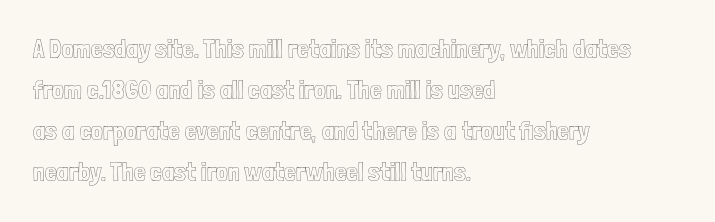
The image shows 26 px text type, upright; set left-aligned, normal line spacing (1.58x), normal letter spacing, not underlined.
